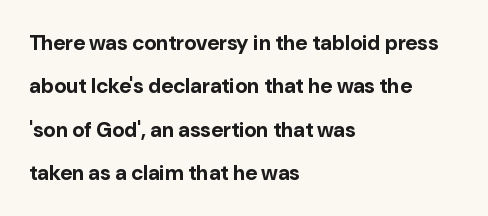
The image shows 21 px bold type, upright; set left-aligned, loose line spacing (2.06x), normal letter spacing, not underlined.
